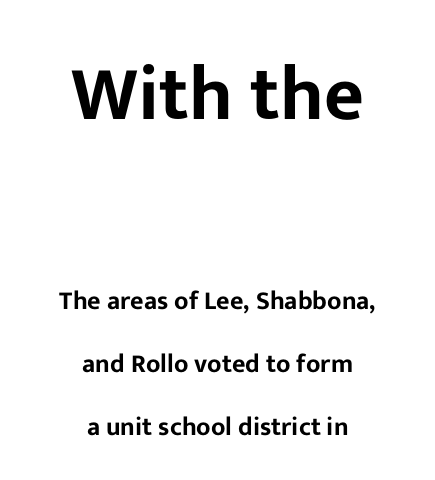
The image shows 77 px sans-serif type, upright; set centered, loose line spacing (2.42x), normal letter spacing, not underlined; the first (top) block is 2.96x larger; low stroke contrast and a medium x-height.
